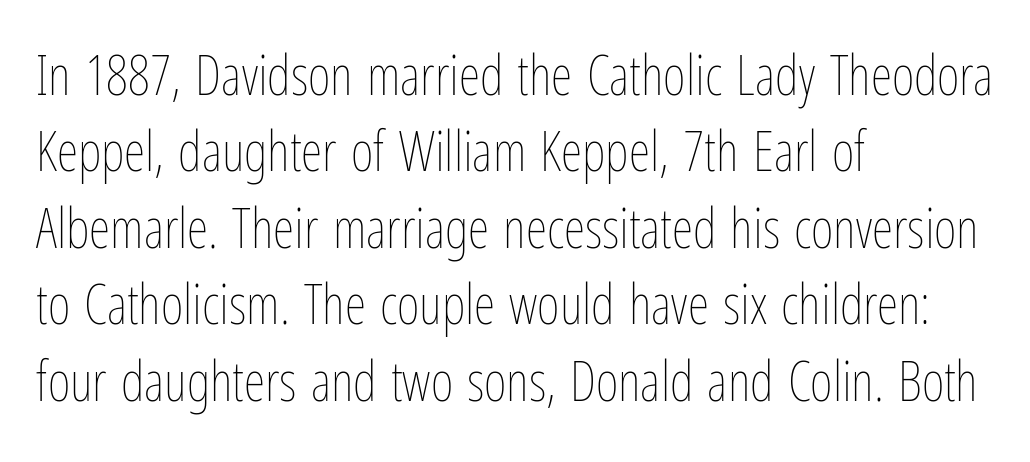
{"italic": "no", "bold": "no", "weight": "thin", "width": "condensed", "stroke_contrast": "low", "x_height": "medium", "monospaced": "no", "underline": "no", "align": "left", "line_spacing": "normal", "line_spacing_ratio": 1.39, "letter_spacing": "normal", "letter_spacing_em": 0.0, "glyph_px": 55}
